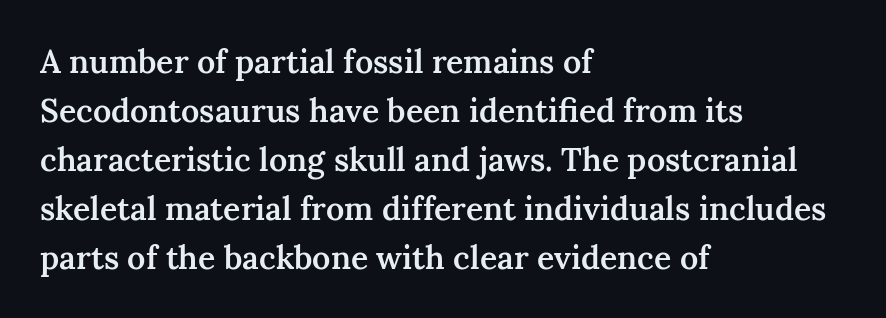
Q: Is the text bold? A: Semi-bold.
Q: Is the text italic (slanted)? A: No, it is upright.
Q: Is the typeface a serif or a sans-serif typeface? A: Serif.
Q: Is the text underlined? A: No.
Q: How is the paragraph aligned? A: Left-aligned.
Q: Is the spacing between letters normal or unusually wide? A: Normal.
Q: Is the spacing between lines tight, normal or loose? A: Normal.
Q: Width (condensed, normal, or wide)? A: Normal.
Q: Stroke contrast? A: Medium.
Q: x-height? A: Medium.
Q: Monospaced? A: No.
